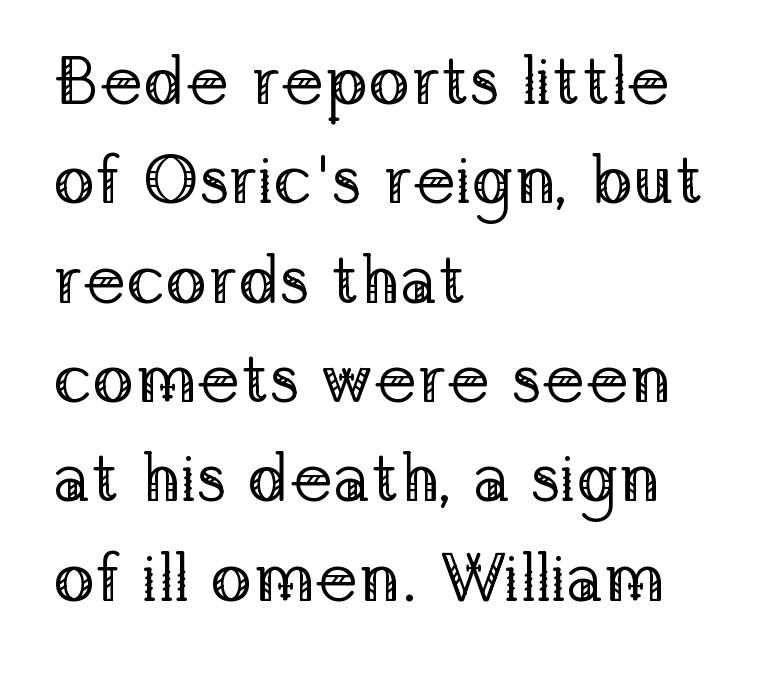
{"serif": "yes", "italic": "no", "bold": "no", "weight": "regular", "width": "normal", "stroke_contrast": "low", "x_height": "medium", "monospaced": "no", "underline": "no", "align": "left", "line_spacing": "normal", "line_spacing_ratio": 1.44, "letter_spacing": "normal", "letter_spacing_em": 0.0, "glyph_px": 69}
